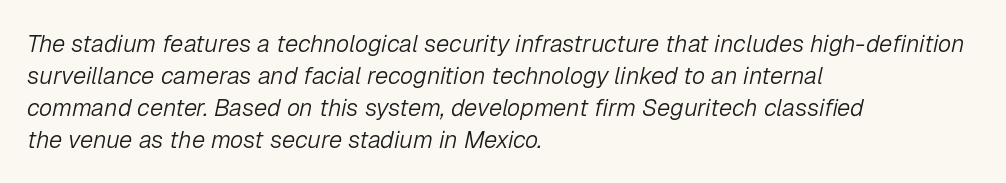
The image shows 24 px text type, italic (leaning right); set left-aligned, normal line spacing (1.33x), normal letter spacing, not underlined.
